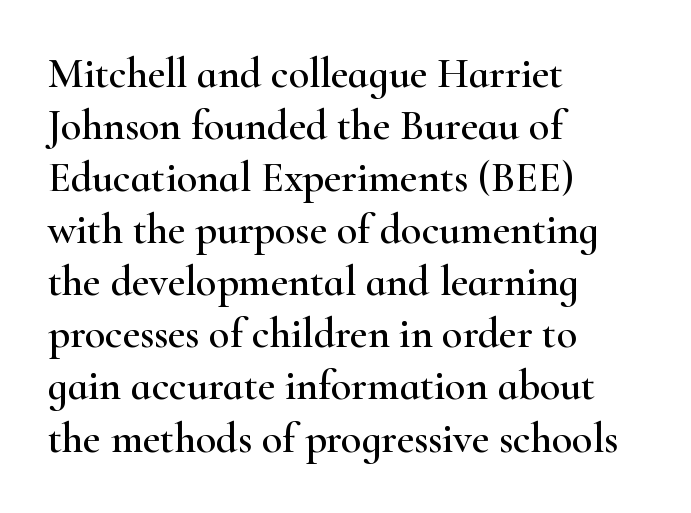
{"serif": "yes", "italic": "no", "width": "wide", "stroke_contrast": "high", "x_height": "small", "monospaced": "no", "underline": "no", "align": "left", "line_spacing_ratio": 1.24, "letter_spacing": "normal", "letter_spacing_em": 0.0, "glyph_px": 42}
